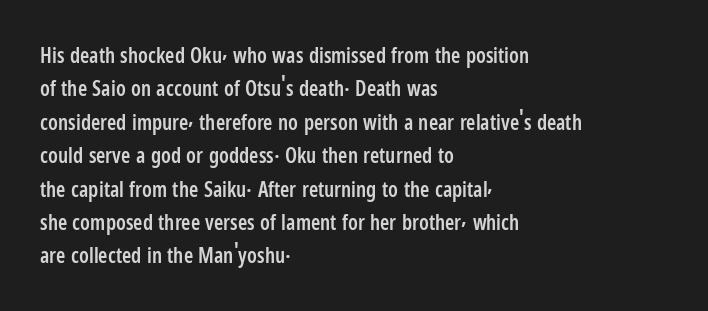
Typographic density is moderately raised because the face is semibold. Letter spacing: default. Vertically, the passage feels balanced, rows spaced as you'd expect. In terms of posture, this sample is upright. These lines stack with their left ends in a neat column.
